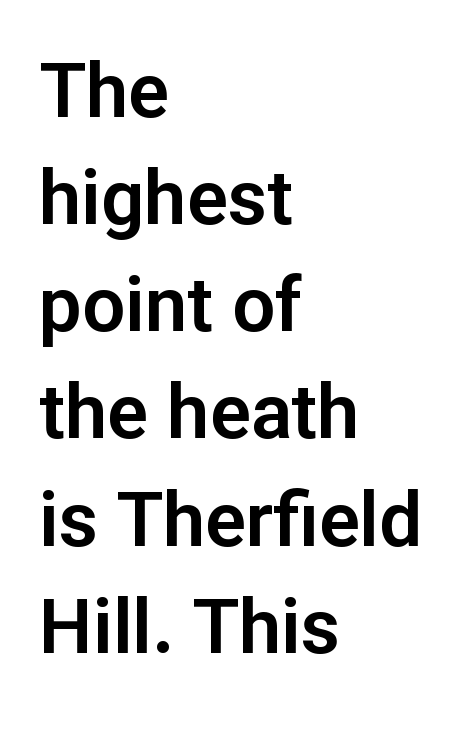
The zone under the glyphs is completely vacant. Does the copy run flush right? No — it runs flush left. Nothing sits at the stroke ends, so this counts as sans-serif. The rendering uses a moderate line-height, typical for paragraphs. This is roman type, the default non-slanted kind. There is no visible air inserted between adjacent glyphs.
